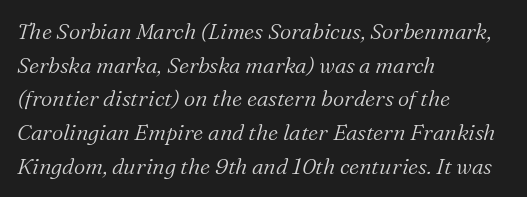
{"italic": "yes", "lean": "right", "slant_degrees": 16, "bold": "no", "underline": "no", "align": "left", "line_spacing": "normal", "line_spacing_ratio": 1.53, "letter_spacing": "normal", "letter_spacing_em": 0.0, "glyph_px": 22}
